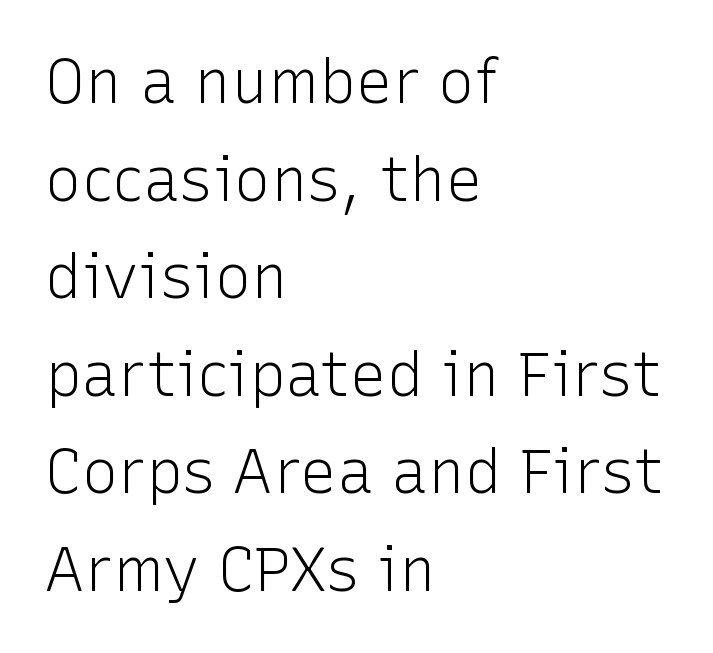
The image shows 61 px light sans-serif type, upright; set left-aligned, normal line spacing (1.6x), normal letter spacing, not underlined; low stroke contrast and a medium x-height.
